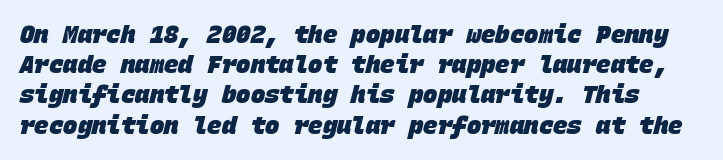
Q: Is the text bold? A: Yes.
Q: Is the text underlined? A: No.
Q: Is the spacing between letters normal or unusually wide? A: Normal.
Q: Is the spacing between lines tight, normal or loose? A: Normal.
